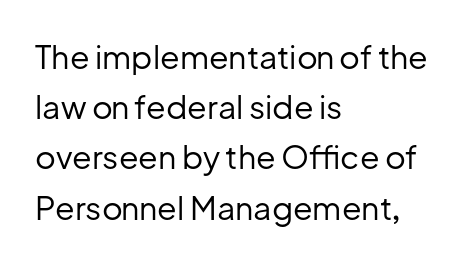
{"serif": "no", "italic": "no", "bold": "no", "weight": "regular", "width": "normal", "stroke_contrast": "low", "x_height": "medium", "monospaced": "no", "underline": "no", "align": "left", "line_spacing": "normal", "line_spacing_ratio": 1.57, "letter_spacing": "normal", "letter_spacing_em": 0.0, "glyph_px": 32}
